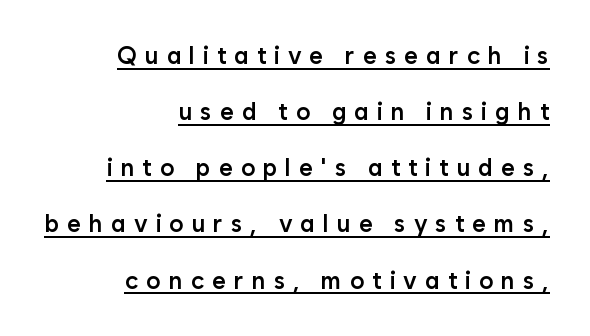
Q: Is the text bold? A: Semi-bold.
Q: Is the text italic (slanted)? A: No, it is upright.
Q: Is the text underlined? A: Yes.
Q: How is the paragraph aligned? A: Right-aligned.
Q: Is the spacing between letters normal or unusually wide? A: Unusually wide.
Q: Is the spacing between lines tight, normal or loose? A: Loose.
